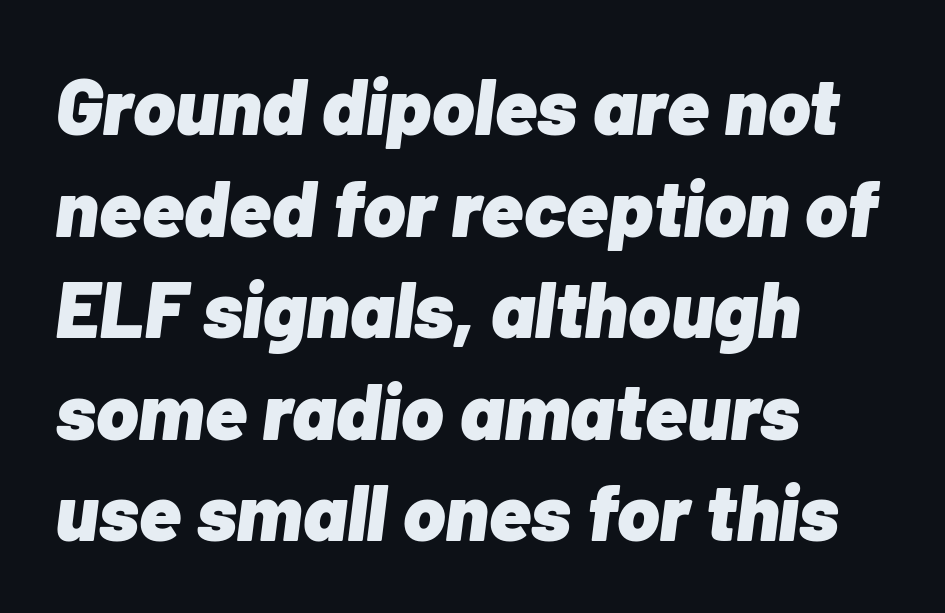
{"italic": "yes", "lean": "right", "slant_degrees": 7, "bold": "yes", "weight": "heavy", "width": "normal", "stroke_contrast": "low", "x_height": "medium", "monospaced": "no", "underline": "no", "align": "left", "line_spacing": "normal", "line_spacing_ratio": 1.27, "letter_spacing": "normal", "letter_spacing_em": 0.0, "glyph_px": 80}
